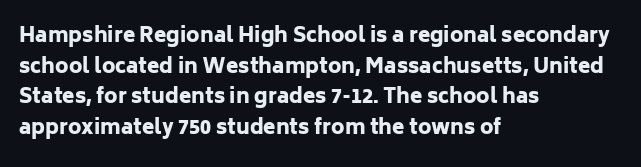
The image shows 20 px bold type, upright; set left-aligned, normal line spacing (1.53x), normal letter spacing, not underlined.
